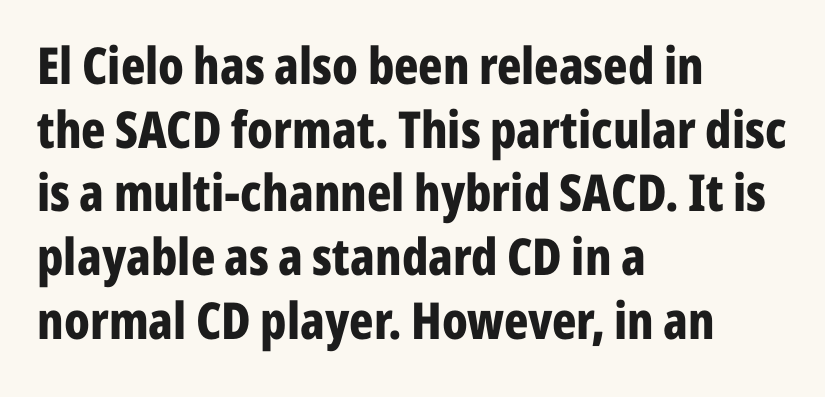
{"serif": "no", "italic": "no", "bold": "yes", "weight": "bold", "width": "condensed", "stroke_contrast": "low", "x_height": "medium", "monospaced": "no", "underline": "no", "align": "left", "line_spacing": "normal", "line_spacing_ratio": 1.25, "letter_spacing": "normal", "letter_spacing_em": 0.0, "glyph_px": 51}
